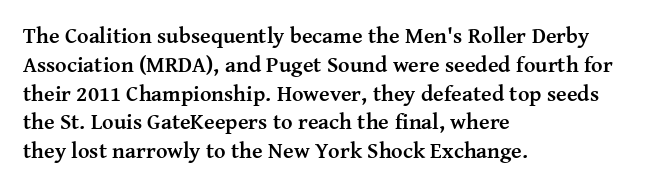
The image shows 22 px bold type, upright; set left-aligned, normal line spacing (1.31x), normal letter spacing, not underlined.
